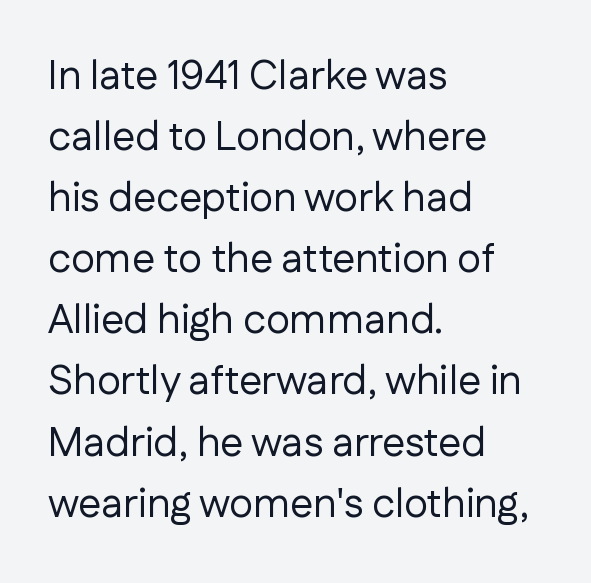
The image shows 41 px regular-weight sans-serif type, upright; set left-aligned, normal line spacing (1.49x), normal letter spacing, not underlined; low stroke contrast and a medium x-height.
